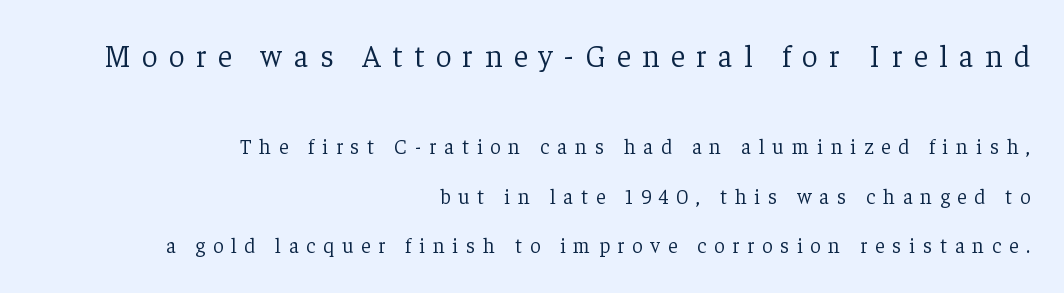
Line ends are locked; line starts wander. The face used here appears at its bigger size in the upper chunk. A serif font was chosen for this passage. The letterforms stand isolated, each surrounded by extra space. The baseline area is clear. Character widths vary here, with narrow letters taking less room than wide ones.
